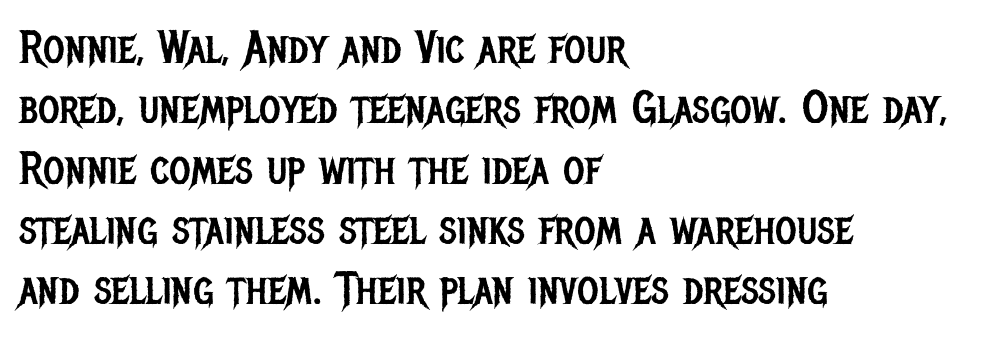
Vertical strokes here are truly vertical. The letters advance in unequal steps, a hallmark of proportional type. The vertical gap from one line to the next is medium. Has an underline been added? It has not.
